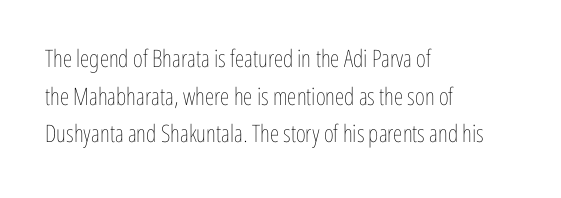
The setting favours the left margin, as ordinary paragraphs usually do. The face looks like a standard text weight, possibly lighter. Each row of text sits above clean, open space. Posture: straight, roman, zero tilt.
